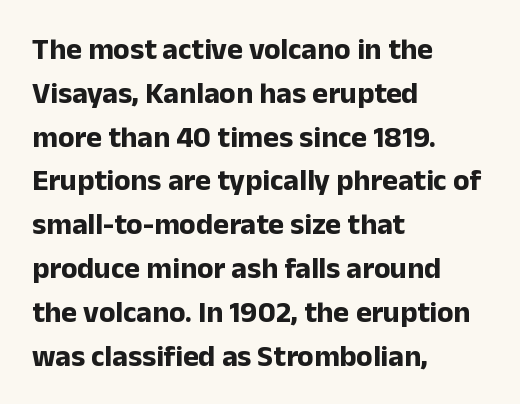
The image shows 30 px bold sans-serif type, upright; set left-aligned, normal line spacing (1.46x), normal letter spacing, not underlined; low stroke contrast and a medium x-height.
